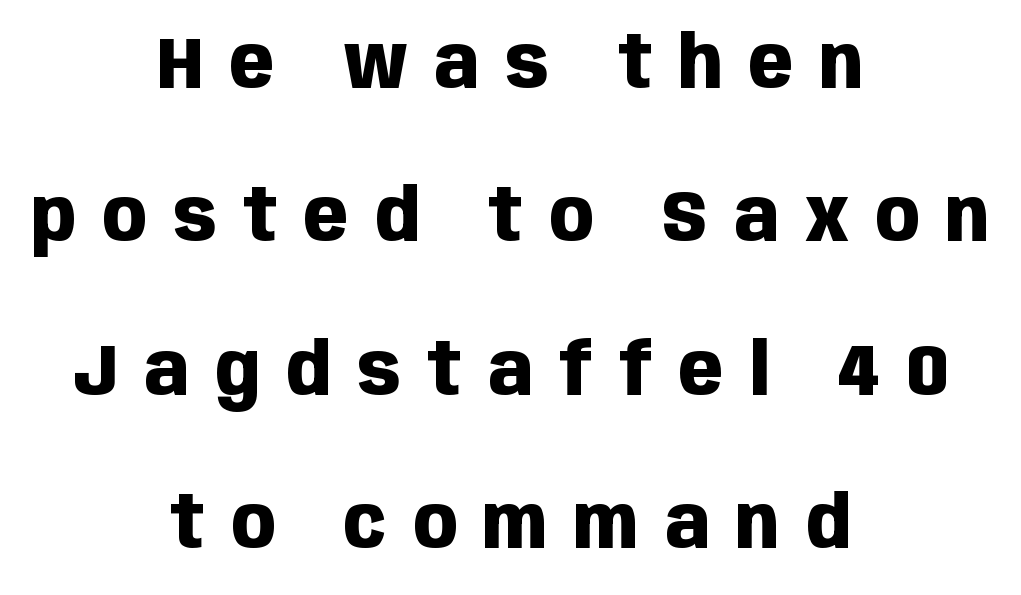
Q: Is the text bold? A: Yes.
Q: Is the text italic (slanted)? A: No, it is upright.
Q: Is the typeface a serif or a sans-serif typeface? A: Sans-serif.
Q: Is the text underlined? A: No.
Q: How is the paragraph aligned? A: Centered.
Q: Is the spacing between letters normal or unusually wide? A: Unusually wide.
Q: Is the spacing between lines tight, normal or loose? A: Loose.
Q: Width (condensed, normal, or wide)? A: Condensed.
Q: Stroke contrast? A: Low.
Q: x-height? A: Large.
Q: Monospaced? A: No.
